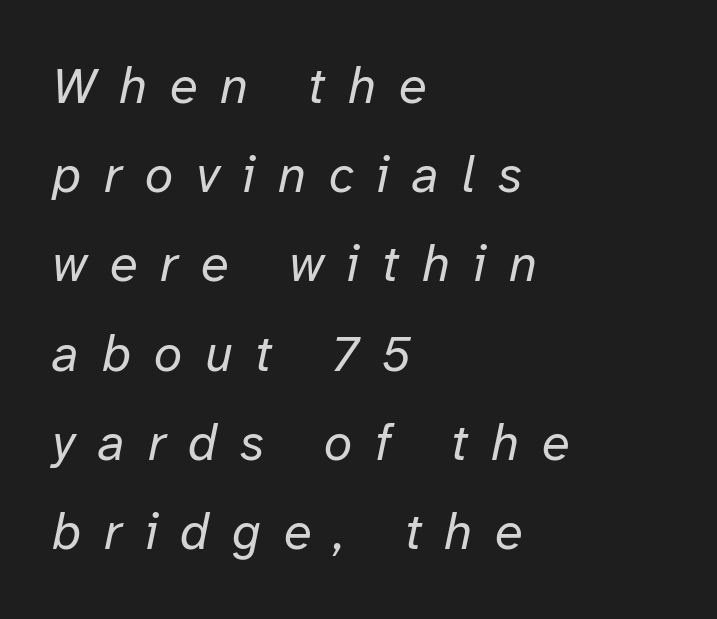
{"italic": "yes", "lean": "right", "slant_degrees": 12, "bold": "no", "weight": "regular", "width": "normal", "stroke_contrast": "low", "x_height": "medium", "monospaced": "no", "underline": "no", "align": "left", "line_spacing_ratio": 1.75, "letter_spacing": "wide", "letter_spacing_em": 0.45, "glyph_px": 51}
